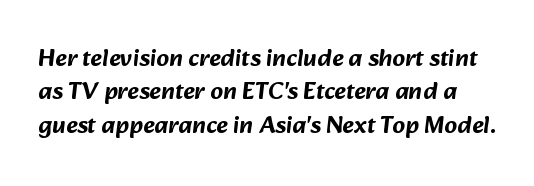
The block of text has a typical density, with ordinary space between rows. Nobody drew a line under any word here. This sample uses plain, unmodified letter spacing.
